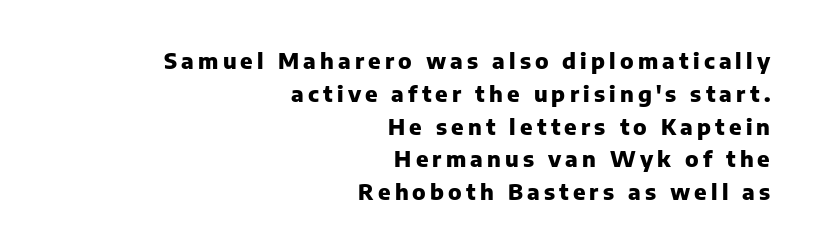
The image shows 22 px bold type, upright; set right-aligned, normal line spacing (1.49x), not underlined.
